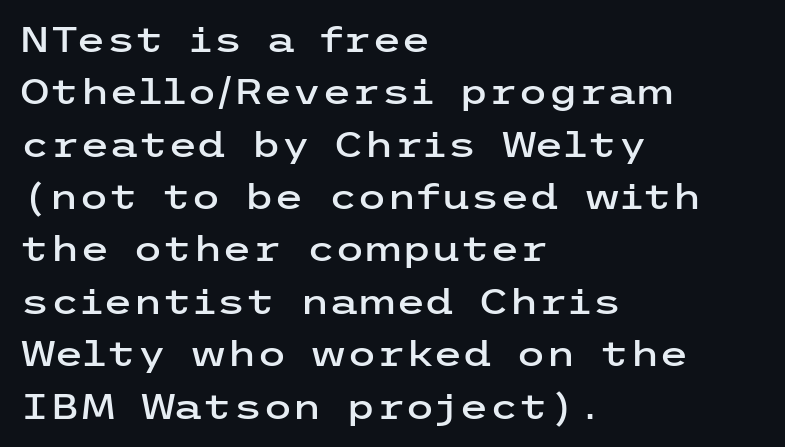
The rendering uses a moderate line-height, typical for paragraphs. Does the type have serifs? No, each stem ends abruptly. Is the block centered? No — it sits flush against the left margin. Upright lettering throughout.
